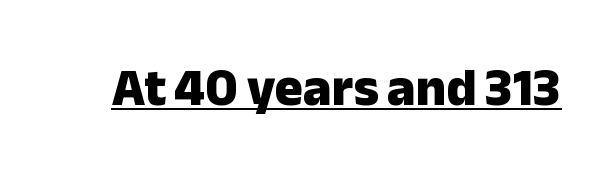
The image shows 53 px heavy sans-serif type, upright; set normal letter spacing, underlined; low stroke contrast and a medium x-height.
